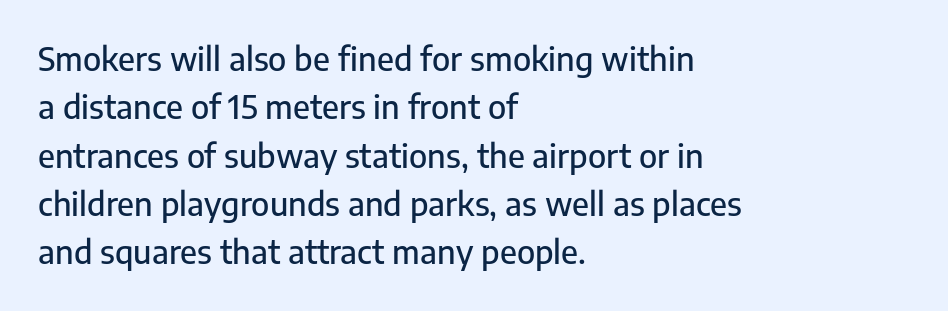
{"serif": "no", "italic": "no", "width": "normal", "stroke_contrast": "low", "x_height": "medium", "monospaced": "no", "underline": "no", "align": "left", "line_spacing": "normal", "line_spacing_ratio": 1.51, "letter_spacing": "normal", "letter_spacing_em": 0.0, "glyph_px": 32}
